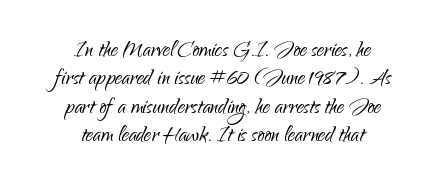
Q: Is the text bold? A: No.
Q: Is the text italic (slanted)? A: Yes.
Q: Is the typeface a serif or a sans-serif typeface? A: Sans-serif.
Q: Is the text underlined? A: No.
Q: How is the paragraph aligned? A: Centered.
Q: Is the spacing between letters normal or unusually wide? A: Normal.
Q: Is the spacing between lines tight, normal or loose? A: Tight.
Q: Width (condensed, normal, or wide)? A: Normal.
Q: Stroke contrast? A: Low.
Q: x-height? A: Small.
Q: Monospaced? A: No.
